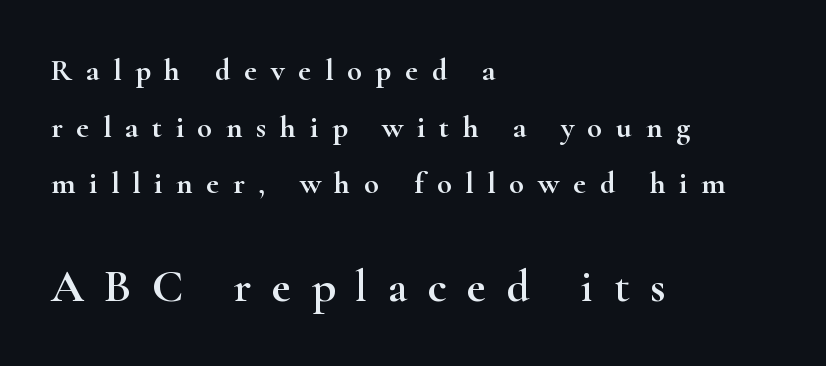
{"serif": "yes", "italic": "no", "width": "wide", "stroke_contrast": "high", "x_height": "small", "monospaced": "no", "underline": "no", "align": "left", "line_spacing_ratio": 1.83, "letter_spacing": "wide", "letter_spacing_em": 0.44, "larger_block": "second", "size_ratio": 1.48, "glyph_px": 46}
